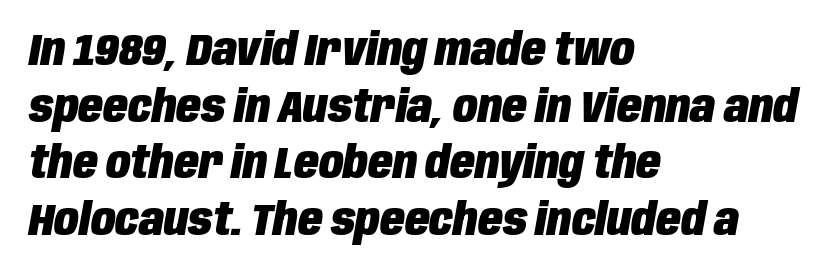
{"italic": "yes", "lean": "right", "slant_degrees": 10, "bold": "yes", "weight": "heavy", "width": "condensed", "stroke_contrast": "low", "x_height": "large", "monospaced": "no", "underline": "no", "align": "left", "line_spacing": "normal", "line_spacing_ratio": 1.26, "letter_spacing": "normal", "letter_spacing_em": 0.0, "glyph_px": 45}
